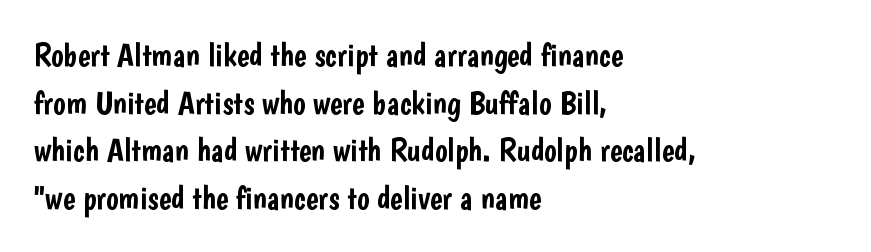
The image shows 33 px condensed sans-serif type, upright; set left-aligned, normal line spacing (1.44x), normal letter spacing, not underlined; low stroke contrast and a medium x-height.
